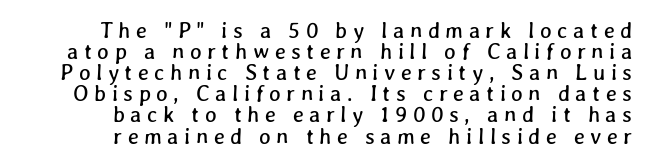
Q: Is the text underlined? A: No.
Q: How is the paragraph aligned? A: Right-aligned.
Q: Is the spacing between letters normal or unusually wide? A: Unusually wide.
Q: Is the spacing between lines tight, normal or loose? A: Tight.
